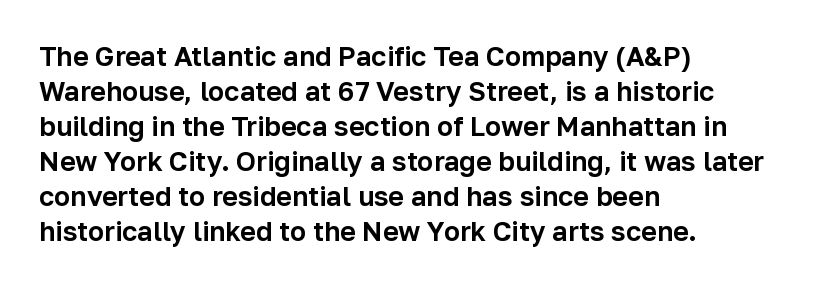
{"italic": "no", "underline": "no", "align": "left", "line_spacing": "normal", "line_spacing_ratio": 1.3, "letter_spacing": "normal", "letter_spacing_em": 0.0, "glyph_px": 27}
